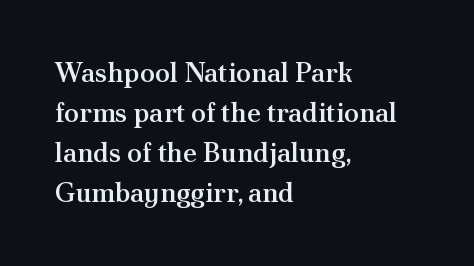
Type without underlining. The passage shown stacks its lines at a standard gap. This rendering uses left alignment, leaving the right contour irregular. Here the glyphs are tracked normally, forming tight word shapes.
